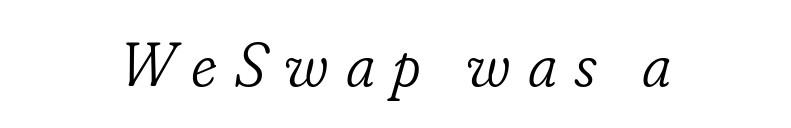
Short and long lines alike share a common midpoint. Students, note that the glyphs here are deliberately spaced far apart. This sample uses a serif face. A bare baseline throughout the passage. Heaviness? Minimal to ordinary, like unemphasized prose. Tall strokes in this sample are angled rather than plumb.
